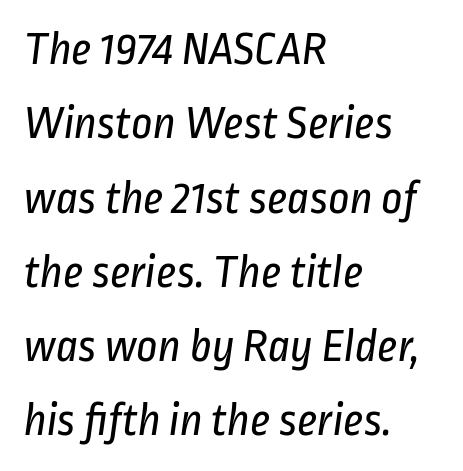
The passage is arranged the way most books set body copy — flush left. Any mark beneath the type? The region is blank. Are there feet on the stems? There aren't — it's a sans. Varying glyph widths throughout — classic text-font behaviour. The passage shown stacks its lines at a standard gap.
